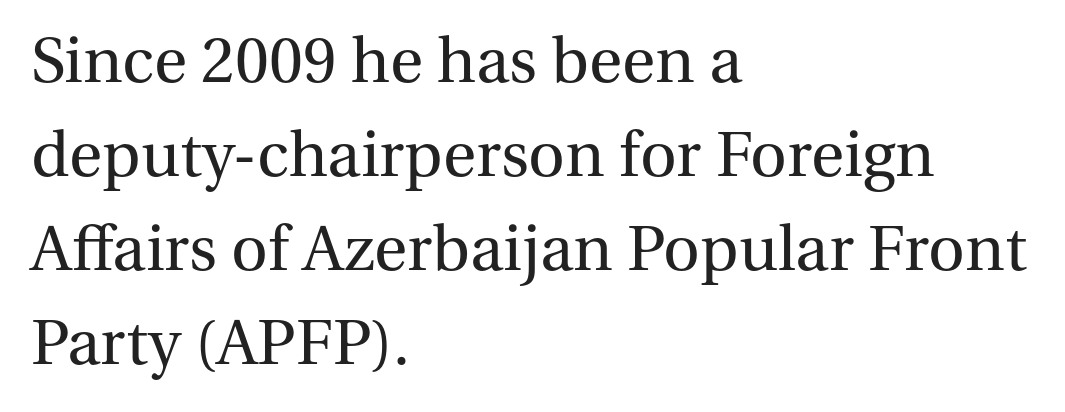
The image shows 68 px regular-weight serif type, upright; set left-aligned, normal line spacing (1.38x), normal letter spacing, not underlined; medium stroke contrast and a medium x-height.
